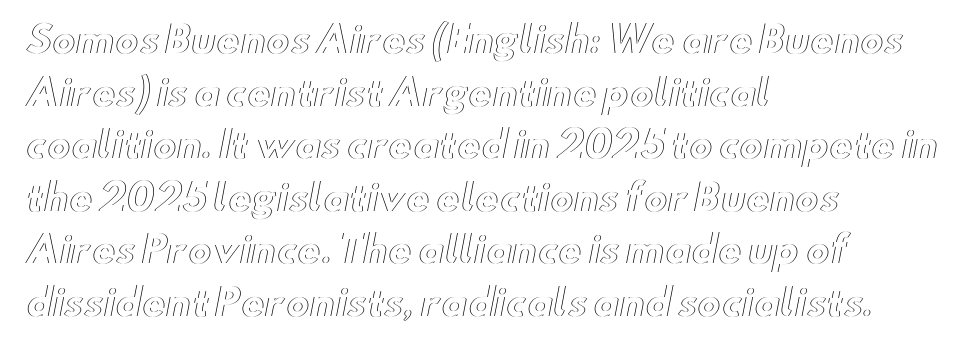
Vertical spacing — default. The space directly below the letters is spotless. Is this a fixed-width face? No — the glyphs have proportional, varying widths. The tracking reads as untouched default to a designer's eye.
